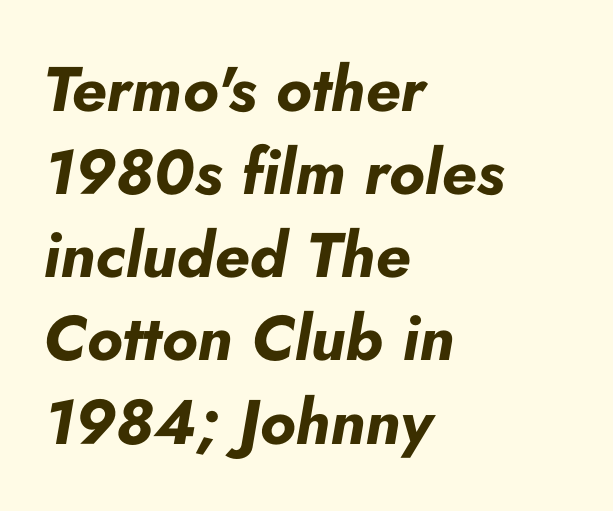
The image shows 63 px bold type, italic (leaning right); set left-aligned, normal line spacing (1.32x), normal letter spacing, not underlined; low stroke contrast and a small x-height.
